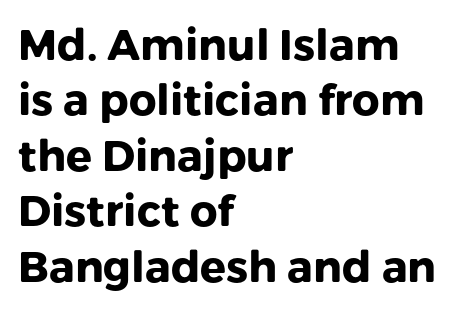
{"serif": "no", "italic": "no", "bold": "yes", "weight": "heavy", "width": "normal", "stroke_contrast": "low", "x_height": "medium", "monospaced": "no", "underline": "no", "align": "left", "line_spacing": "normal", "line_spacing_ratio": 1.29, "letter_spacing": "normal", "letter_spacing_em": 0.0, "glyph_px": 43}
